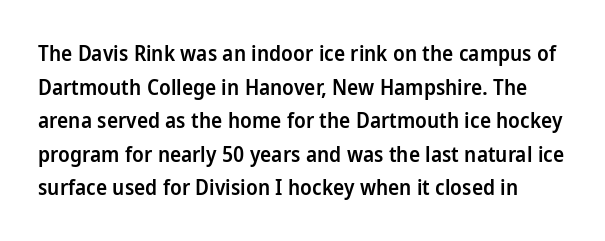
Q: Is the text bold? A: Semi-bold.
Q: Is the text italic (slanted)? A: No, it is upright.
Q: Is the text underlined? A: No.
Q: Is the spacing between letters normal or unusually wide? A: Normal.
Q: Is the spacing between lines tight, normal or loose? A: Normal.
